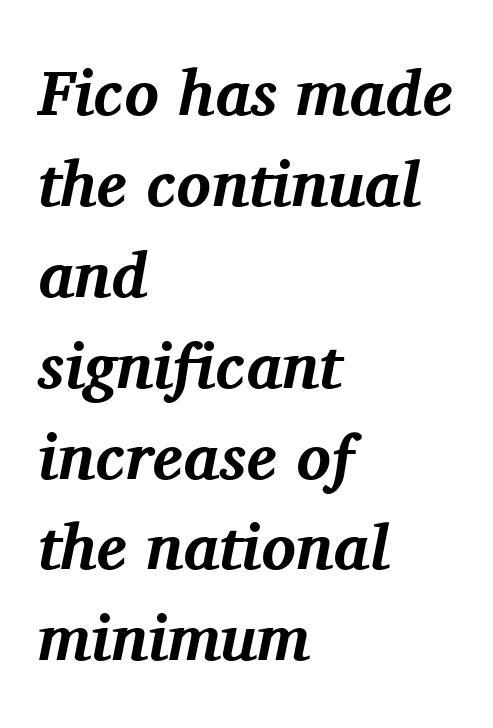
Do the characters align in a grid? No, the font is proportional. Would a proofreader flag this as italicized? Yes. The space directly below the letters is spotless. The compositor pushed each line to the left boundary. Leading: standard. This sample uses plain, unmodified letter spacing.
